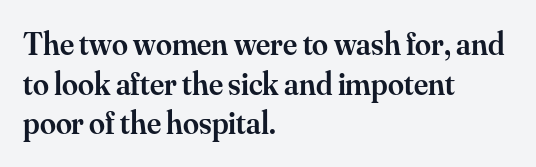
The letters are semibold — heavier than regular but short of a full bold. Here the glyphs are tracked normally, forming tight word shapes. Notice how the stems are strictly vertical — no italics here. Classification — serif.
